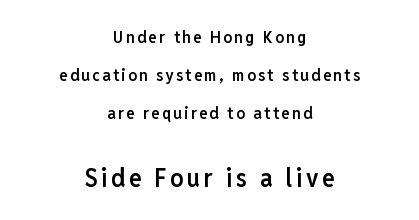
{"italic": "no", "bold": "semi", "underline": "no", "align": "center", "line_spacing": "loose", "line_spacing_ratio": 2.23, "larger_block": "second", "size_ratio": 1.53, "glyph_px": 26}
